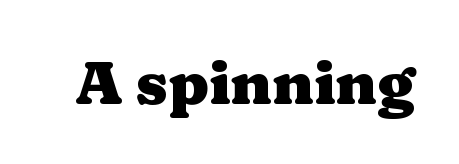
The face used here is rendered with its standard letterfit. These lines are composed in type with serifs. The strip under each line holds only bare page. A dark, heavy texture on the line: the type is bold. Is this a fixed-width face? No — the glyphs have proportional, varying widths.
